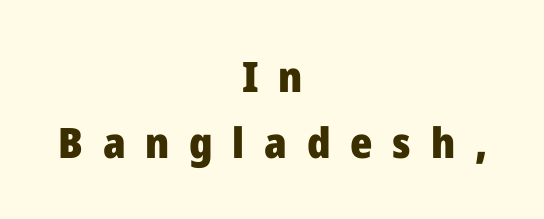
A roman cut, with each character standing at attention. Has an underline been added? It has not. These lines are centered, leaving both edges ragged. Here the glyphs are tracked loosely, breaking word shapes into spaced letters. Observe the absence of serifs on each vertical stroke in this sample.
